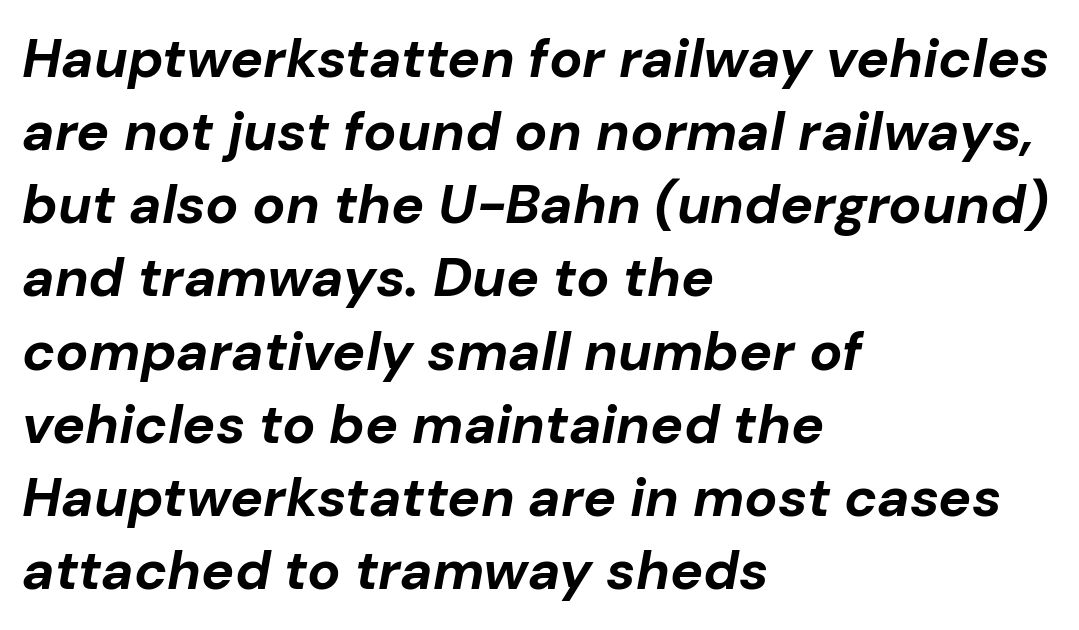
The rendering uses natural spacing where letterforms have individual widths. Honestly, there is no underline to notice here at all. Regarding leading, the lines here are spaced in the standard way. These lines were composed using italics.
